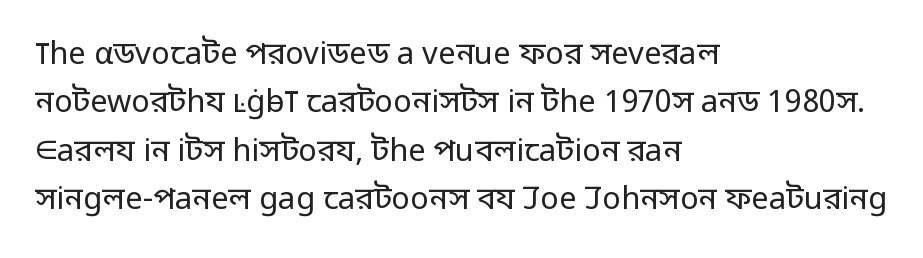
{"serif": "no", "italic": "no", "bold": "no", "weight": "regular", "width": "normal", "stroke_contrast": "low", "x_height": "medium", "monospaced": "no", "underline": "no", "align": "left", "line_spacing": "normal", "line_spacing_ratio": 1.56, "letter_spacing": "normal", "letter_spacing_em": 0.0, "glyph_px": 31}
